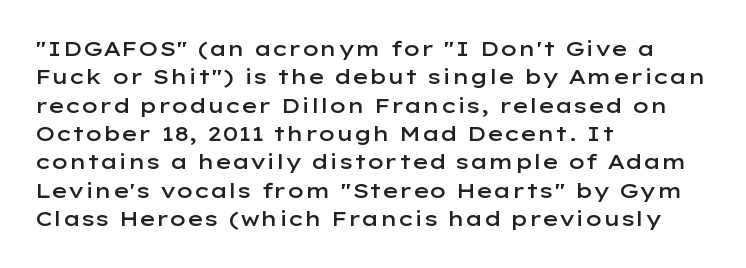
The lines are quadded left. Quick note: not italic, upright. Heft: intermediate — a semibold. Letter spacing: default. Each row of text sits above clean, open space.
